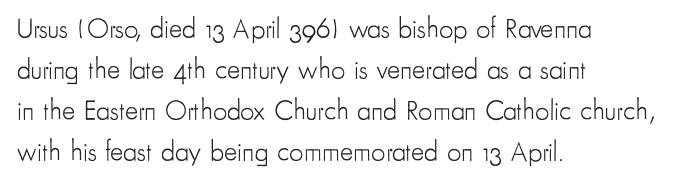
{"serif": "no", "italic": "no", "bold": "no", "weight": "light", "width": "condensed", "stroke_contrast": "low", "x_height": "small", "monospaced": "no", "underline": "no", "align": "left", "line_spacing": "normal", "line_spacing_ratio": 1.46, "letter_spacing": "normal", "letter_spacing_em": 0.0, "glyph_px": 28}
